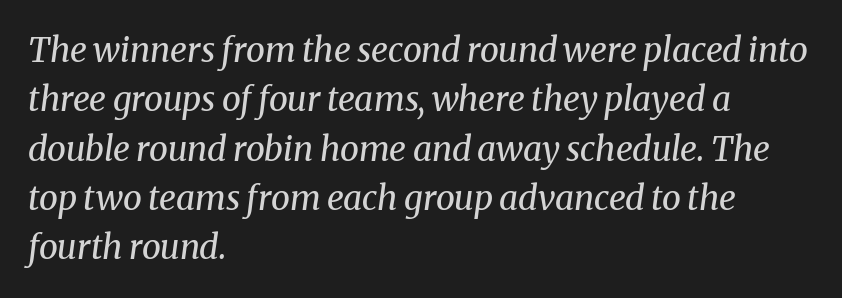
{"serif": "yes", "italic": "yes", "lean": "right", "slant_degrees": 8, "bold": "no", "weight": "regular", "width": "normal", "stroke_contrast": "medium", "x_height": "medium", "monospaced": "no", "underline": "no", "align": "left", "line_spacing": "normal", "line_spacing_ratio": 1.45, "letter_spacing": "normal", "letter_spacing_em": 0.0, "glyph_px": 34}
